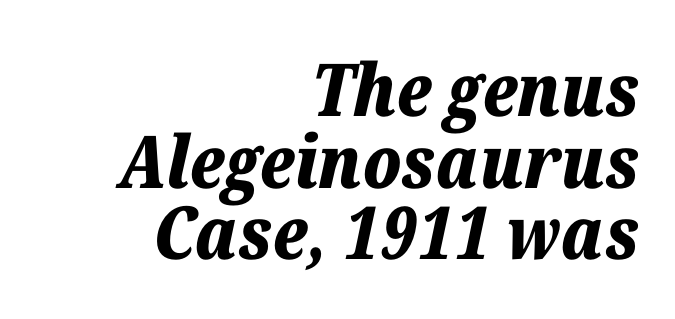
Q: Is the text bold? A: Yes.
Q: Is the text italic (slanted)? A: Yes, it leans right by about 12 degrees.
Q: Is the text underlined? A: No.
Q: How is the paragraph aligned? A: Right-aligned.
Q: Is the spacing between letters normal or unusually wide? A: Normal.
Q: Is the spacing between lines tight, normal or loose? A: Tight.
Q: Width (condensed, normal, or wide)? A: Normal.
Q: Stroke contrast? A: Low.
Q: x-height? A: Medium.
Q: Monospaced? A: No.
